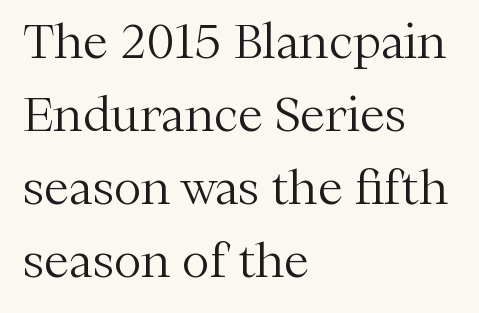
The line texture is even and compact thanks to regular tracking. One glance says typical: line gaps are just what's usual. The rendering uses natural spacing where letterforms have individual widths. Casual observation: everything's shoved over to the left.
